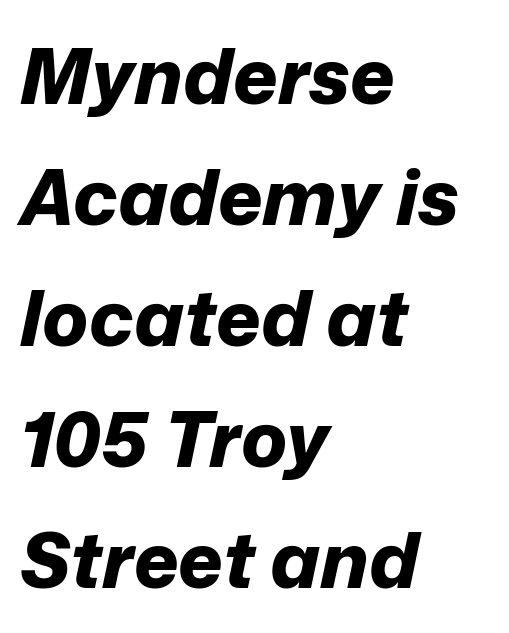
Does the leading feel generous? No, just average. Observe the lean: these are italic letterforms. The passage shown has conventional tracking throughout. On the weight axis this lands at bold, roughly 700. Each letter keeps its own natural width here, so spacing adapts to shape.
